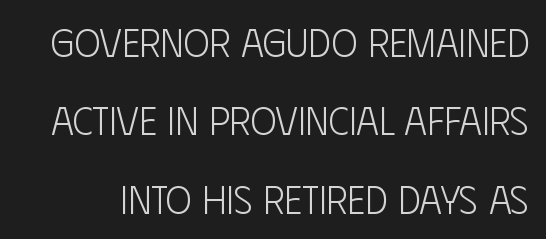
The image shows 39 px light, condensed sans-serif type, upright; set loose line spacing (2.01x), normal letter spacing, not underlined; low stroke contrast and a large x-height.
